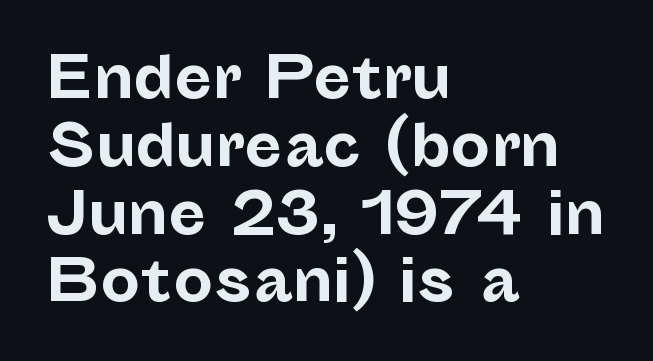
The image shows 56 px bold sans-serif type, upright; set left-aligned, line spacing 1.21x, normal letter spacing, not underlined; low stroke contrast and a medium x-height.
